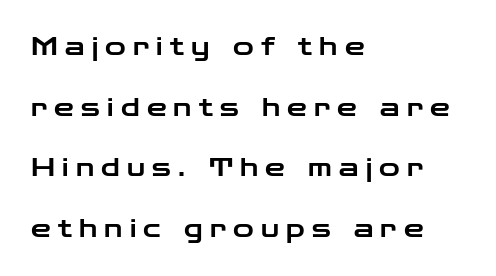
Q: Is the text italic (slanted)? A: No, it is upright.
Q: Is the text underlined? A: No.
Q: How is the paragraph aligned? A: Left-aligned.
Q: Is the spacing between letters normal or unusually wide? A: Unusually wide.
Q: Is the spacing between lines tight, normal or loose? A: Loose.
